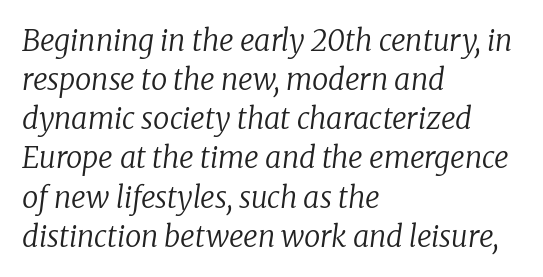
Slant detected: the letters are inclined. A student would call this left alignment; a typographer would say flush left, rag right. The words here are not underlined. Varying glyph widths throughout — classic text-font behaviour. The gaps between neighbouring characters are ordinary and unremarkable. The type family on display is of the serif kind.
